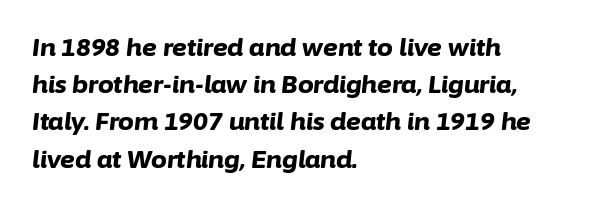
An italicized treatment has been applied to the whole sample. What stands out about the letter spacing? Nothing — it is the standard amount. Descenders hang freely into open space. A normal amount of white space separates one row of letters from the next. The setting favours the left margin, as ordinary paragraphs usually do.
